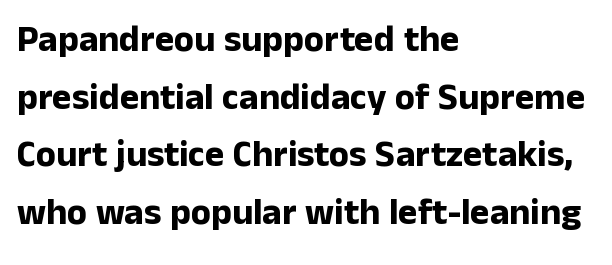
The image shows 37 px bold sans-serif type, upright; set left-aligned, normal line spacing (1.56x), normal letter spacing, not underlined; low stroke contrast and a medium x-height.
